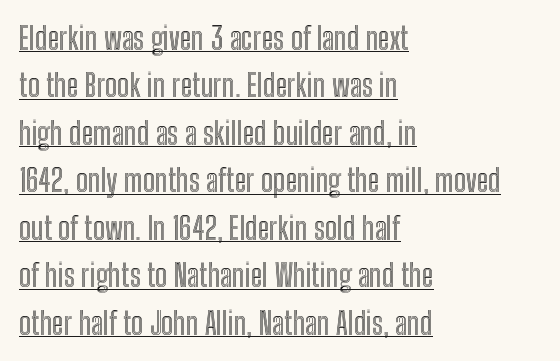
The image shows 31 px condensed type, upright; set left-aligned, normal line spacing (1.53x), normal letter spacing, underlined; a medium x-height.
